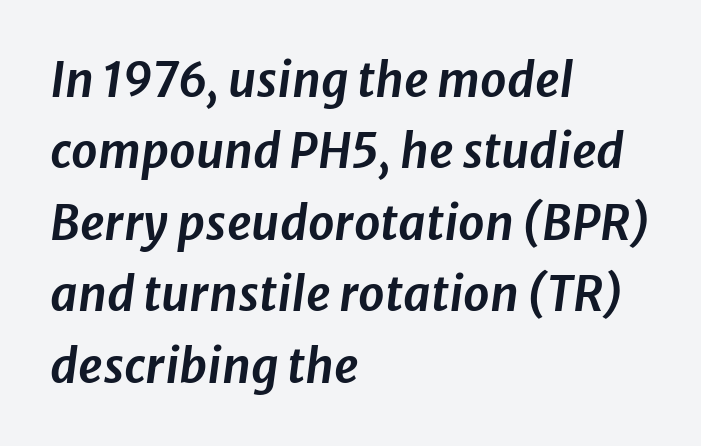
Is this a fixed-width face? No — the glyphs have proportional, varying widths. Is there much room between lines? A standard amount, neither cramped nor airy. The axis of the letterforms is tilted away from vertical. Beneath every word, the page is bare.
